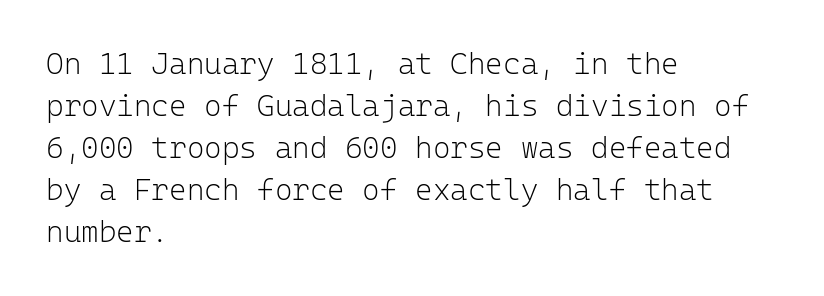
Q: Is the text bold? A: No.
Q: Is the text italic (slanted)? A: No, it is upright.
Q: Is the typeface a serif or a sans-serif typeface? A: Sans-serif.
Q: Is the text underlined? A: No.
Q: How is the paragraph aligned? A: Left-aligned.
Q: Is the spacing between letters normal or unusually wide? A: Normal.
Q: Is the spacing between lines tight, normal or loose? A: Normal.
Q: Width (condensed, normal, or wide)? A: Normal.
Q: Stroke contrast? A: Low.
Q: x-height? A: Medium.
Q: Monospaced? A: Yes.
